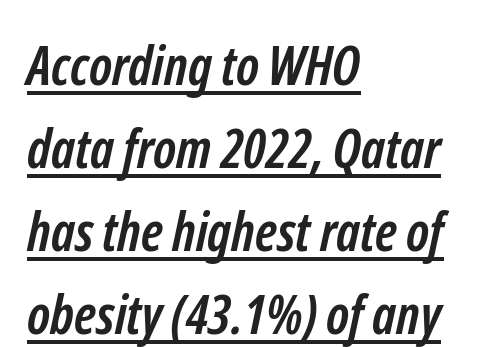
The paragraph has a hard left edge and a soft right edge. The rendered words wear a rule along their underside. Pretty heavy lettering here — definitely bold. The face used here is a sans, in the tradition of grotesques and geometrics.
